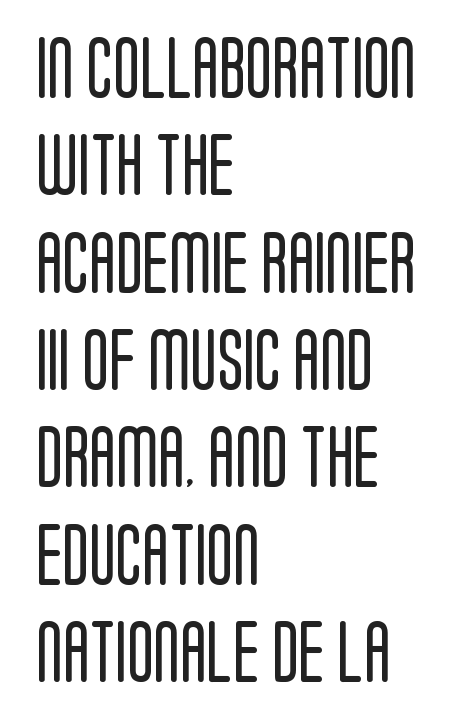
Here the glyphs are tracked normally, forming tight word shapes. Ordinary non-slanted type is in use. In CSS terms this would be text-align: left. How would I describe the line gaps? Plain and ordinary. Proportional: the letters do not fall into vertical columns. A bare baseline throughout the passage.
